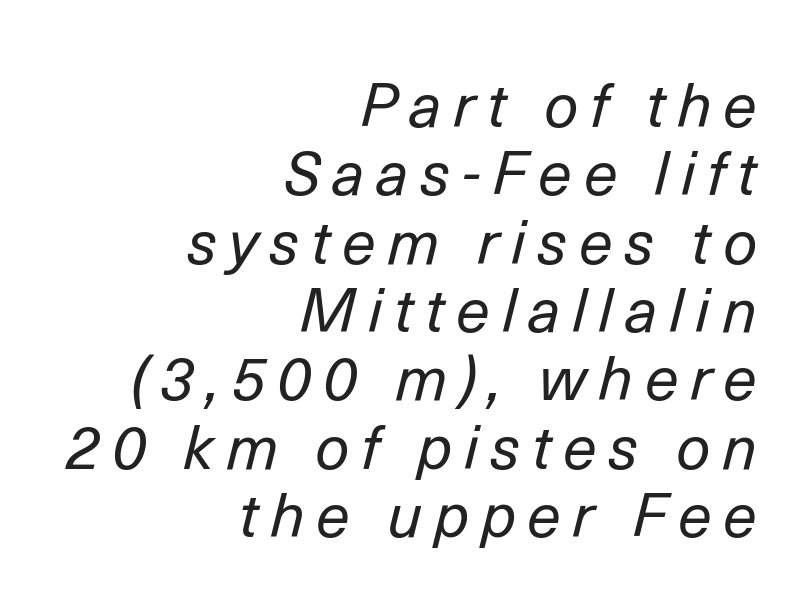
{"italic": "yes", "lean": "right", "slant_degrees": 14, "bold": "no", "weight": "regular", "width": "normal", "stroke_contrast": "low", "x_height": "medium", "monospaced": "no", "underline": "no", "align": "right", "line_spacing": "tight", "line_spacing_ratio": 1.12, "glyph_px": 61}
